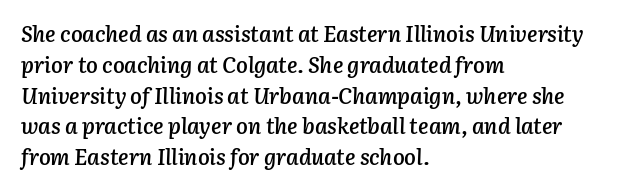
Q: Is the text bold? A: Semi-bold.
Q: Is the text italic (slanted)? A: Yes, it leans right by about 3 degrees.
Q: Is the text underlined? A: No.
Q: How is the paragraph aligned? A: Left-aligned.
Q: Is the spacing between letters normal or unusually wide? A: Normal.
Q: Is the spacing between lines tight, normal or loose? A: Normal.
